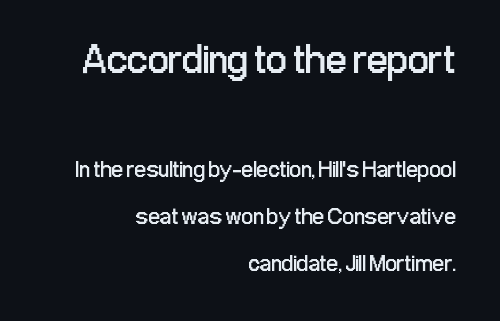
Q: Is the text bold? A: No.
Q: Is the text italic (slanted)? A: No, it is upright.
Q: Is the typeface a serif or a sans-serif typeface? A: Sans-serif.
Q: Is the text underlined? A: No.
Q: How is the paragraph aligned? A: Right-aligned.
Q: Is the spacing between letters normal or unusually wide? A: Normal.
Q: Is the spacing between lines tight, normal or loose? A: Loose.
Q: Which block of text is set in a larger size, the first (top) or the second (bottom)? A: The first (top) one.
Q: Width (condensed, normal, or wide)? A: Condensed.
Q: Stroke contrast? A: Low.
Q: x-height? A: Medium.
Q: Monospaced? A: No.
